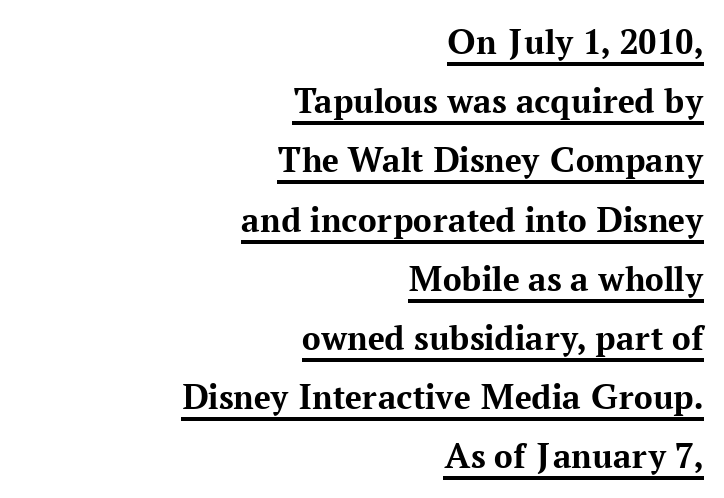
The image shows 37 px bold serif type, upright; set right-aligned, normal line spacing (1.6x), normal letter spacing, underlined; medium stroke contrast and a medium x-height.
